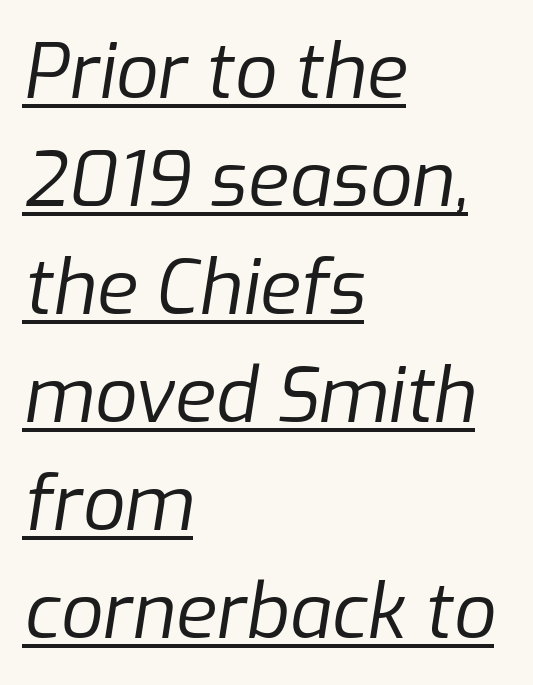
{"italic": "yes", "lean": "right", "slant_degrees": 9, "bold": "no", "weight": "regular", "width": "normal", "stroke_contrast": "low", "x_height": "medium", "monospaced": "no", "underline": "yes", "align": "left", "line_spacing": "normal", "line_spacing_ratio": 1.44, "letter_spacing": "normal", "letter_spacing_em": 0.0, "glyph_px": 75}
